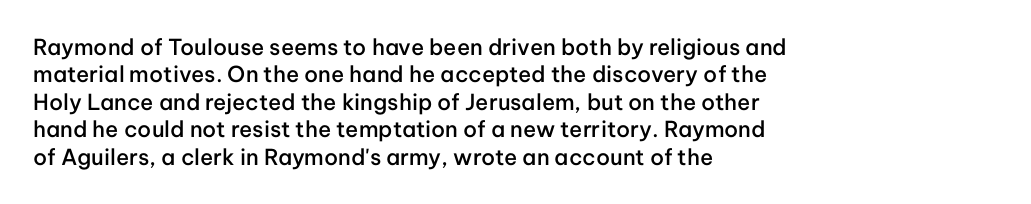
The image shows 22 px text type, upright; set left-aligned, normal line spacing (1.25x), normal letter spacing, not underlined.
